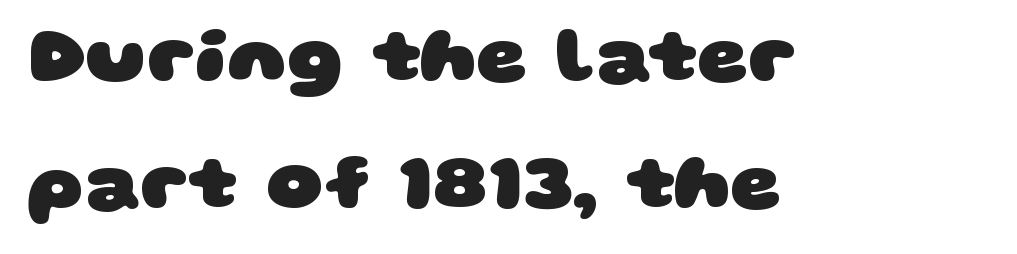
{"serif": "no", "bold": "yes", "weight": "heavy", "width": "wide", "stroke_contrast": "low", "x_height": "large", "monospaced": "no", "underline": "no", "align": "left", "line_spacing": "normal", "line_spacing_ratio": 1.63, "letter_spacing": "normal", "letter_spacing_em": 0.0, "glyph_px": 78}
